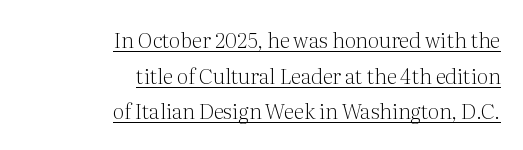
Notice how the passage keeps a crisp vertical edge on the right only. One glance says typical: line gaps are just what's usual. Characters follow at the spacing the type designer built in. Every character sits straight up, as roman type does. Every word sits above its own underline. Weight: in the light-to-regular range.
